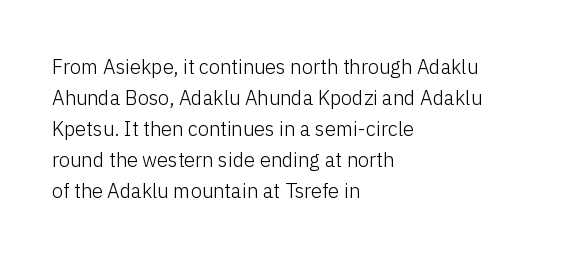
The image shows 20 px text type, upright; set left-aligned, normal line spacing (1.55x), normal letter spacing, not underlined.
